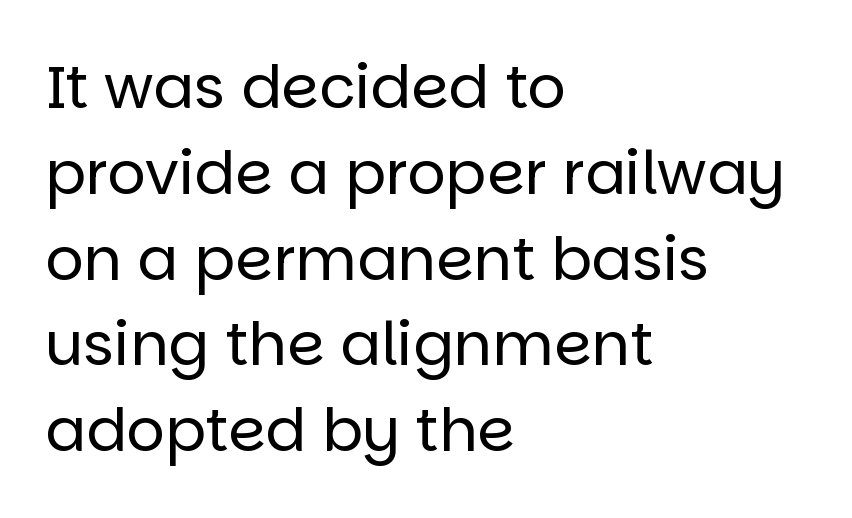
Q: Is the text bold? A: No.
Q: Is the text italic (slanted)? A: No, it is upright.
Q: Is the typeface a serif or a sans-serif typeface? A: Sans-serif.
Q: Is the text underlined? A: No.
Q: How is the paragraph aligned? A: Left-aligned.
Q: Is the spacing between letters normal or unusually wide? A: Normal.
Q: Is the spacing between lines tight, normal or loose? A: Normal.
Q: Width (condensed, normal, or wide)? A: Normal.
Q: Stroke contrast? A: Low.
Q: x-height? A: Large.
Q: Monospaced? A: No.
